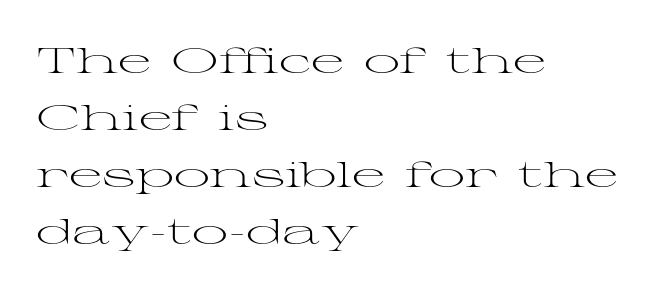
The image shows 36 px light, wide serif type, upright; set left-aligned, normal line spacing (1.58x), normal letter spacing, not underlined; medium stroke contrast and a medium x-height.
